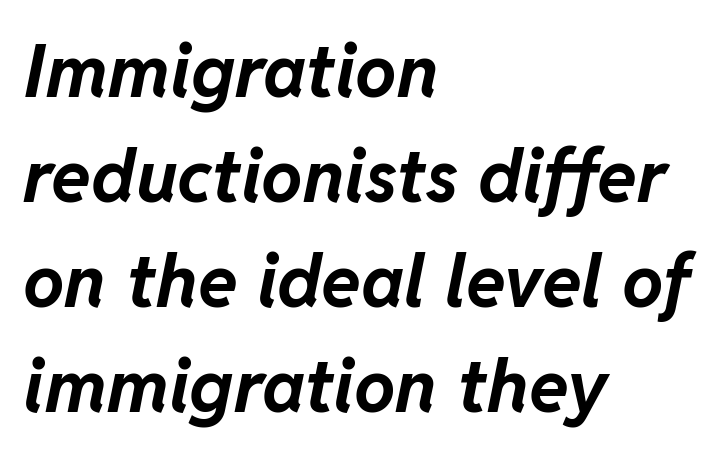
The image shows 73 px bold type, italic (leaning right); set left-aligned, normal line spacing (1.44x), normal letter spacing, not underlined; low stroke contrast and a medium x-height.
